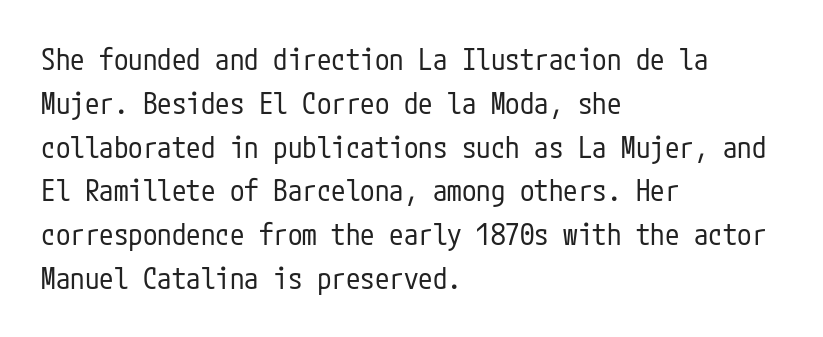
Q: Is the text bold? A: No.
Q: Is the text italic (slanted)? A: No, it is upright.
Q: Is the typeface a serif or a sans-serif typeface? A: Sans-serif.
Q: Is the text underlined? A: No.
Q: How is the paragraph aligned? A: Left-aligned.
Q: Is the spacing between letters normal or unusually wide? A: Normal.
Q: Is the spacing between lines tight, normal or loose? A: Normal.
Q: Width (condensed, normal, or wide)? A: Condensed.
Q: Stroke contrast? A: Low.
Q: x-height? A: Medium.
